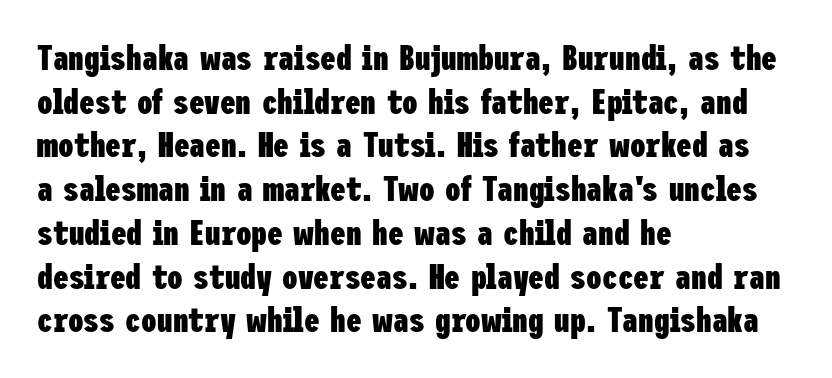
The image shows 35 px heavy, condensed sans-serif type, upright; set left-aligned, normal line spacing (1.25x), normal letter spacing, not underlined; low stroke contrast and a medium x-height.
